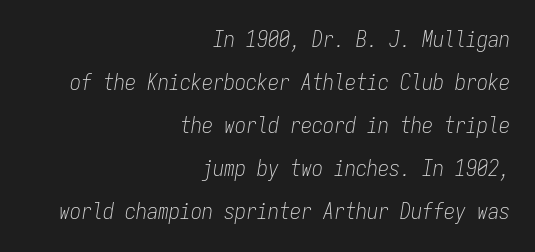
The rendering anchors every line to the right-hand side. What's the leading like? Stretched, with rows far apart. Stroke mass is kept to a normal reading level or below. Descenders hang freely into open space.
